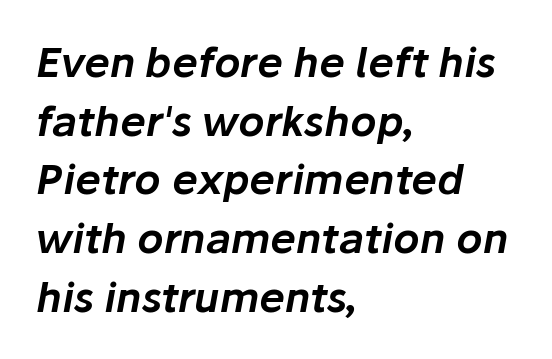
Q: Is the text italic (slanted)? A: Yes, it leans right by about 10 degrees.
Q: Is the text underlined? A: No.
Q: How is the paragraph aligned? A: Left-aligned.
Q: Is the spacing between letters normal or unusually wide? A: Normal.
Q: Is the spacing between lines tight, normal or loose? A: Normal.
Q: Width (condensed, normal, or wide)? A: Normal.
Q: Stroke contrast? A: Low.
Q: x-height? A: Medium.
Q: Monospaced? A: No.
